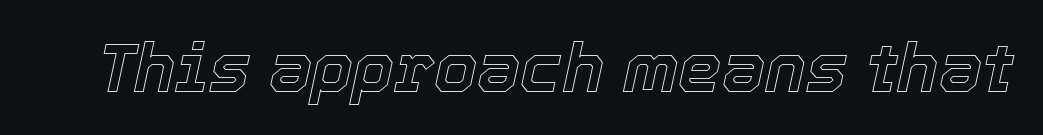
The image shows 69 px text type, italic (leaning right); set normal letter spacing, not underlined; a medium x-height.
